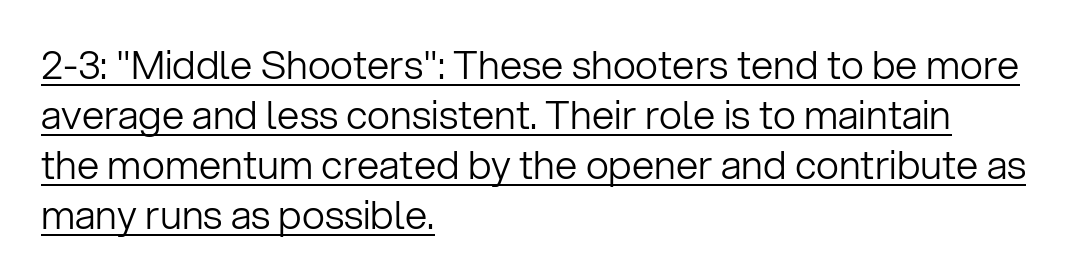
{"serif": "no", "italic": "no", "bold": "no", "weight": "light", "width": "normal", "stroke_contrast": "low", "x_height": "medium", "monospaced": "no", "underline": "yes", "align": "left", "line_spacing": "normal", "line_spacing_ratio": 1.25, "letter_spacing": "normal", "letter_spacing_em": 0.0, "glyph_px": 40}
